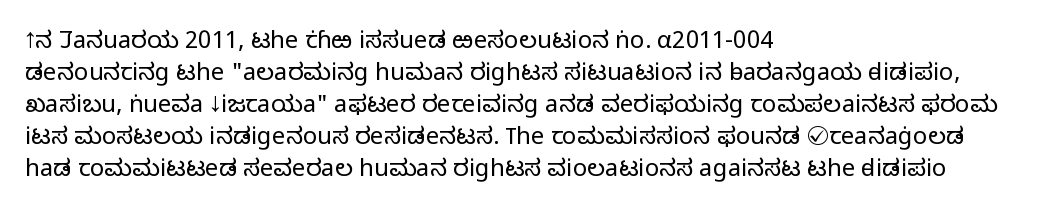
{"italic": "no", "bold": "no", "underline": "no", "align": "left", "line_spacing": "normal", "line_spacing_ratio": 1.33, "letter_spacing": "normal", "letter_spacing_em": 0.0, "glyph_px": 24}
